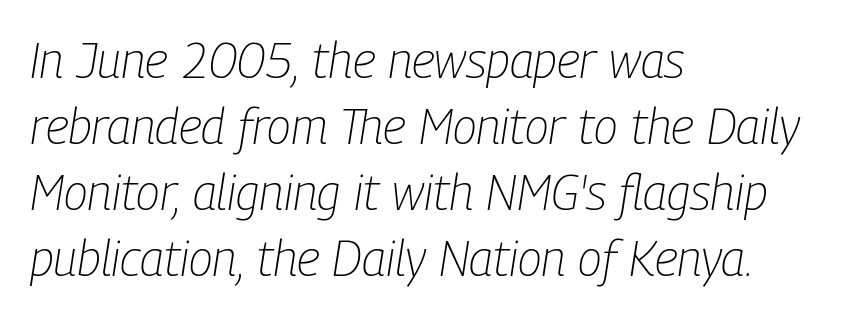
Honestly, the letter spacing is just normal — you wouldn't notice it. The specimen omits any rule beneath the text block's lines. It's the slanting kind of type. Character widths vary here, with narrow letters taking less room than wide ones. The lines sit at an ordinary, default distance from one another.
